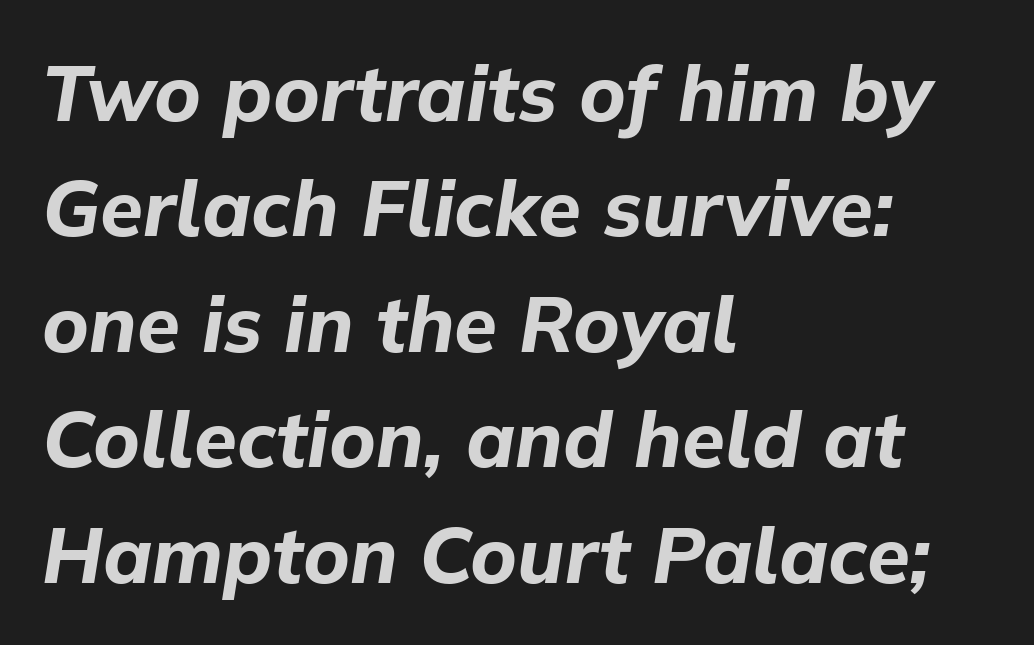
Q: Is the text bold? A: Yes.
Q: Is the text italic (slanted)? A: Yes, it leans right by about 9 degrees.
Q: Is the text underlined? A: No.
Q: How is the paragraph aligned? A: Left-aligned.
Q: Is the spacing between letters normal or unusually wide? A: Normal.
Q: Is the spacing between lines tight, normal or loose? A: Normal.
Q: Width (condensed, normal, or wide)? A: Normal.
Q: Stroke contrast? A: Low.
Q: x-height? A: Medium.
Q: Monospaced? A: No.
